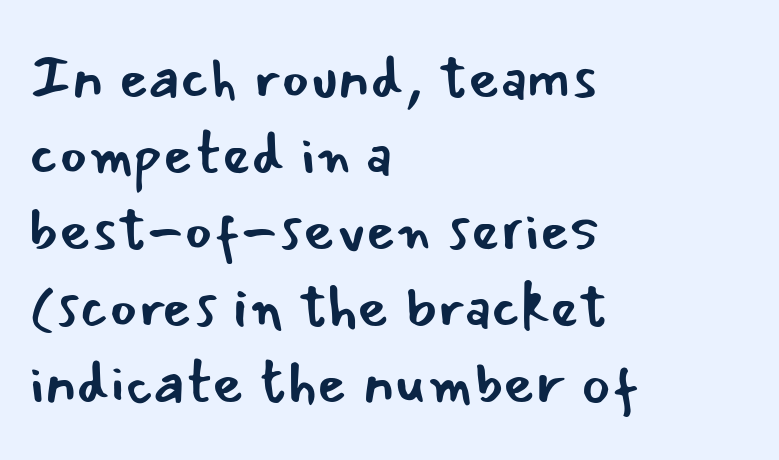
The passage shown is typed in a proportional face where columns would drift. The lines are quadded left. Interline gaps are of average width in this sample. Look at the bottom of the vertical strokes: they stop flat, with no serifs. Ordinary non-slanted type is in use.
